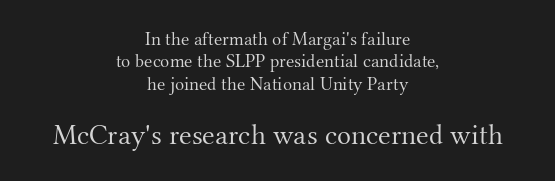
Q: Is the text bold? A: No.
Q: Is the text italic (slanted)? A: No, it is upright.
Q: Is the typeface a serif or a sans-serif typeface? A: Serif.
Q: Is the text underlined? A: No.
Q: How is the paragraph aligned? A: Centered.
Q: Is the spacing between letters normal or unusually wide? A: Normal.
Q: Which block of text is set in a larger size, the first (top) or the second (bottom)? A: The second (bottom) one.
Q: Width (condensed, normal, or wide)? A: Normal.
Q: Stroke contrast? A: Medium.
Q: x-height? A: Small.
Q: Monospaced? A: No.
